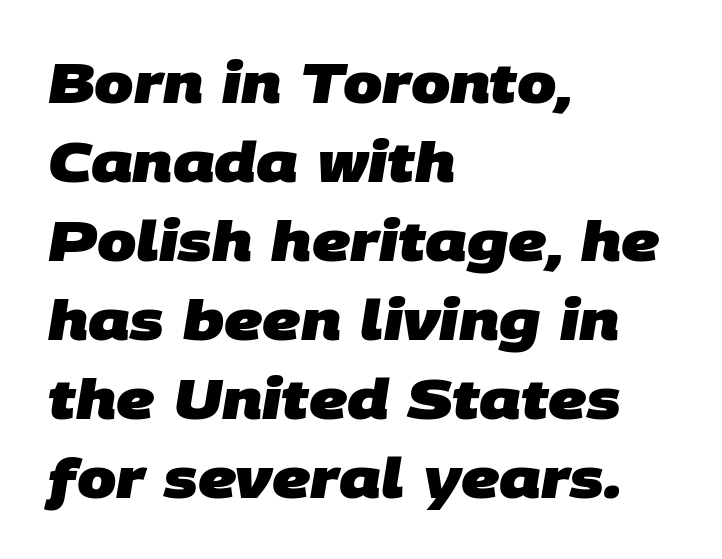
{"serif": "no", "bold": "yes", "weight": "heavy", "width": "normal", "stroke_contrast": "low", "x_height": "large", "monospaced": "no", "underline": "no", "align": "left", "line_spacing": "normal", "line_spacing_ratio": 1.41, "letter_spacing": "normal", "letter_spacing_em": 0.0, "glyph_px": 56}
